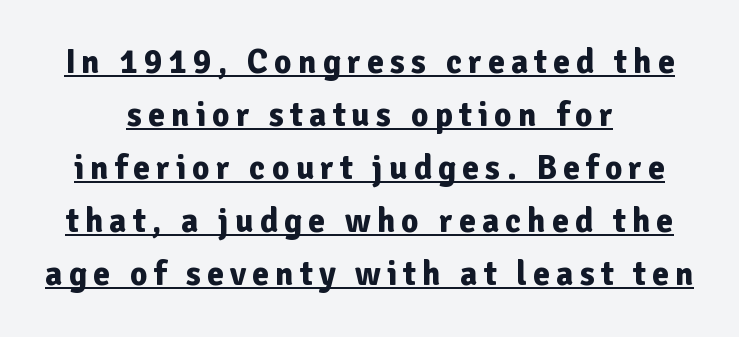
Q: Is the text bold? A: Yes.
Q: Is the text italic (slanted)? A: No, it is upright.
Q: Is the typeface a serif or a sans-serif typeface? A: Sans-serif.
Q: Is the text underlined? A: Yes.
Q: How is the paragraph aligned? A: Centered.
Q: Is the spacing between lines tight, normal or loose? A: Normal.
Q: Width (condensed, normal, or wide)? A: Normal.
Q: Stroke contrast? A: Low.
Q: x-height? A: Medium.
Q: Monospaced? A: No.
